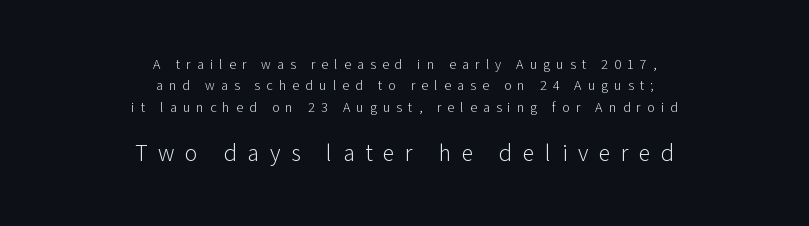
The image shows 24 px text type, upright; set centered, normal line spacing (1.52x), unusually wide letter spacing (+0.44 em), not underlined; the second (bottom) block is 1.71x larger.
